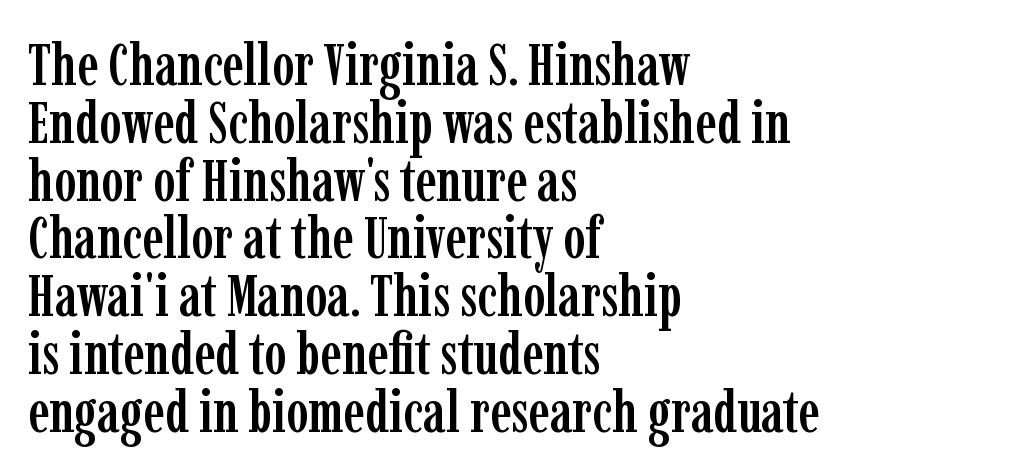
Think of a printed novel: that variable character pitch is what you see here. The letters stand straight up with perfectly vertical stems. Reading down the column, the eye jumps only a short way to each next line. The horizontal fit of the characters is conventional and even.
